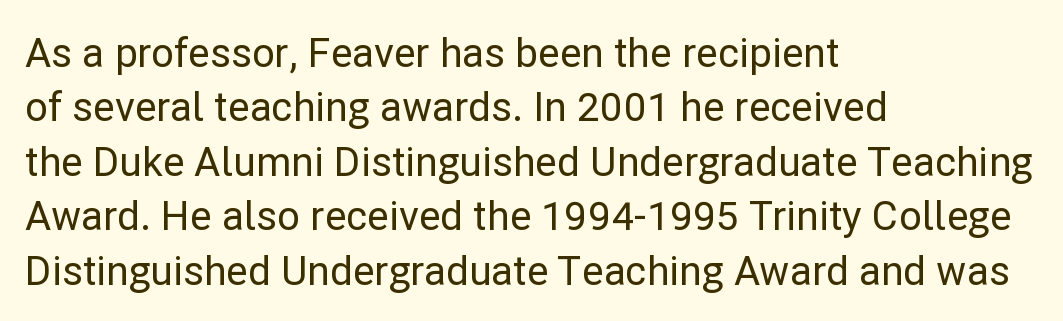
{"serif": "no", "italic": "no", "width": "normal", "stroke_contrast": "low", "x_height": "medium", "monospaced": "no", "underline": "no", "align": "left", "line_spacing": "normal", "line_spacing_ratio": 1.36, "letter_spacing": "normal", "letter_spacing_em": 0.0, "glyph_px": 40}
